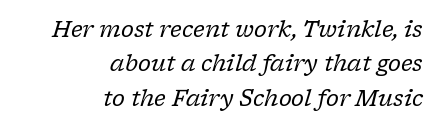
The image shows 22 px text type, italic (leaning right); set right-aligned, normal line spacing (1.56x), normal letter spacing, not underlined.
